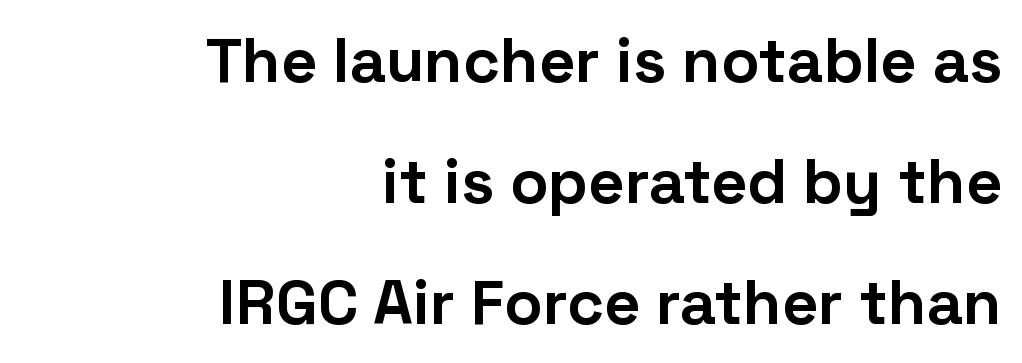
Q: Is the text bold? A: Yes.
Q: Is the text italic (slanted)? A: No, it is upright.
Q: Is the typeface a serif or a sans-serif typeface? A: Sans-serif.
Q: Is the text underlined? A: No.
Q: How is the paragraph aligned? A: Right-aligned.
Q: Is the spacing between letters normal or unusually wide? A: Normal.
Q: Is the spacing between lines tight, normal or loose? A: Loose.
Q: Width (condensed, normal, or wide)? A: Normal.
Q: Stroke contrast? A: Low.
Q: x-height? A: Medium.
Q: Monospaced? A: No.
